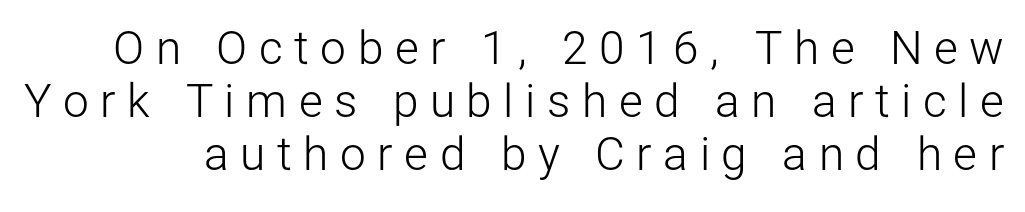
{"serif": "no", "italic": "no", "bold": "no", "weight": "light", "width": "normal", "stroke_contrast": "low", "x_height": "medium", "monospaced": "no", "underline": "no", "line_spacing": "tight", "line_spacing_ratio": 1.15, "letter_spacing": "wide", "letter_spacing_em": 0.25, "glyph_px": 46}
